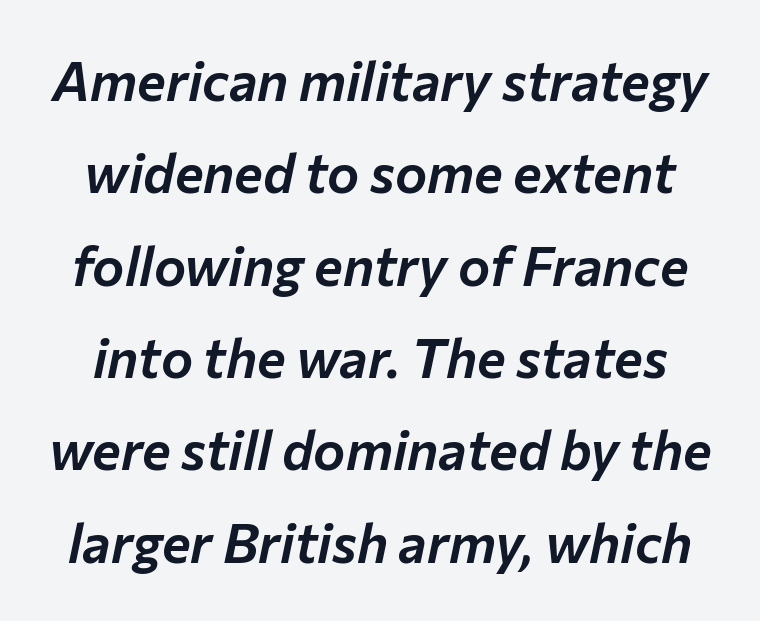
The image shows 54 px text type, italic (leaning right); set line spacing 1.71x, normal letter spacing, not underlined; low stroke contrast and a medium x-height.
